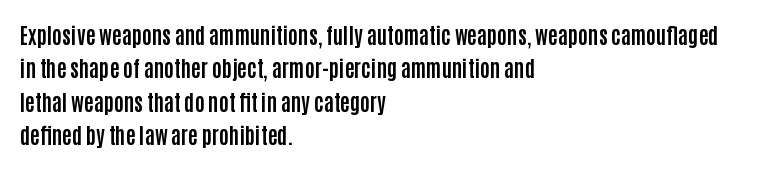
The image shows 21 px bold type, upright; set left-aligned, normal line spacing (1.59x), normal letter spacing, not underlined.
